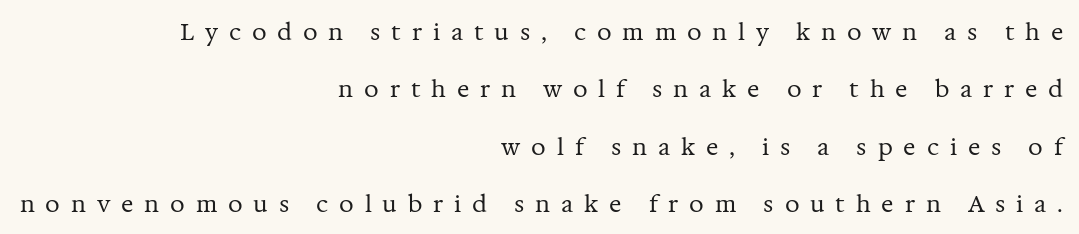
You could fit nearly another row in the gap between these rows. Italic? Not at all — the glyphs are vertical. The specimen omits any rule beneath the text block's lines. The cut favours lightness, reaching ordinary text weight at its darkest.
